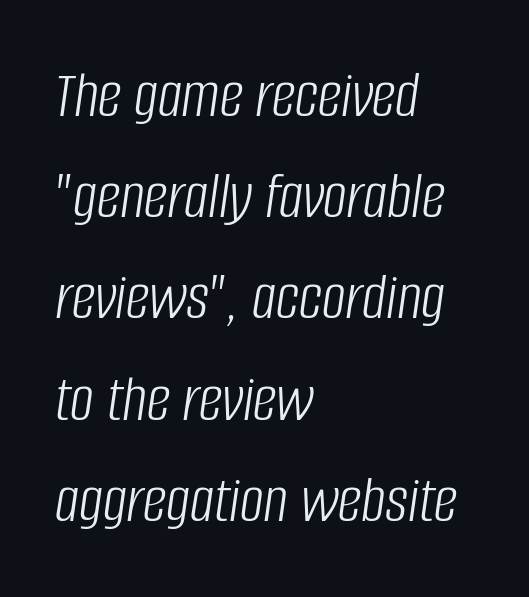
Q: Is the text bold? A: No.
Q: Is the text italic (slanted)? A: Yes, it leans right by about 8 degrees.
Q: Is the text underlined? A: No.
Q: How is the paragraph aligned? A: Left-aligned.
Q: Is the spacing between letters normal or unusually wide? A: Normal.
Q: Is the spacing between lines tight, normal or loose? A: Normal.
Q: Width (condensed, normal, or wide)? A: Condensed.
Q: Stroke contrast? A: Low.
Q: x-height? A: Large.
Q: Monospaced? A: No.
